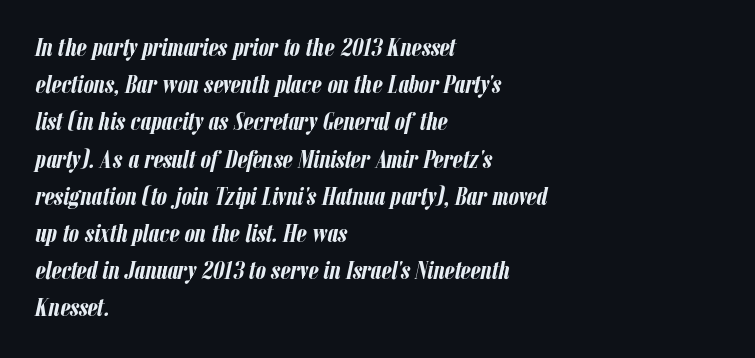
The image shows 26 px bold type, italic (leaning right); set left-aligned, normal line spacing (1.43x), normal letter spacing, not underlined.
